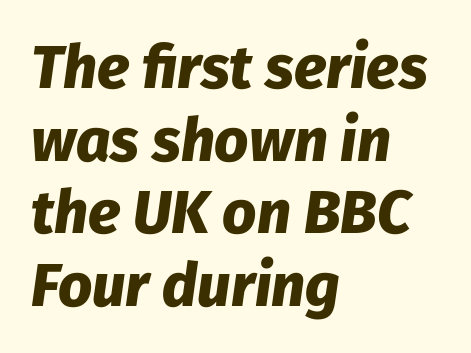
Q: Is the text bold? A: Yes.
Q: Is the text italic (slanted)? A: Yes, it leans right by about 8 degrees.
Q: Is the text underlined? A: No.
Q: How is the paragraph aligned? A: Left-aligned.
Q: Is the spacing between letters normal or unusually wide? A: Normal.
Q: Width (condensed, normal, or wide)? A: Normal.
Q: Stroke contrast? A: Low.
Q: x-height? A: Medium.
Q: Monospaced? A: No.
